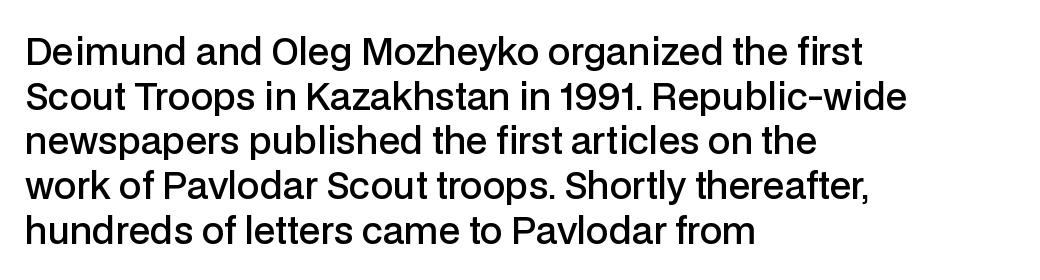
Q: Is the text bold? A: Semi-bold.
Q: Is the text italic (slanted)? A: No, it is upright.
Q: Is the typeface a serif or a sans-serif typeface? A: Sans-serif.
Q: Is the text underlined? A: No.
Q: How is the paragraph aligned? A: Left-aligned.
Q: Is the spacing between letters normal or unusually wide? A: Normal.
Q: Width (condensed, normal, or wide)? A: Normal.
Q: Stroke contrast? A: Low.
Q: x-height? A: Medium.
Q: Monospaced? A: No.
